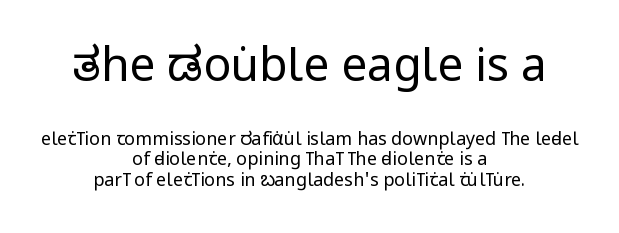
Q: Is the text bold? A: No.
Q: Is the text italic (slanted)? A: No, it is upright.
Q: Is the typeface a serif or a sans-serif typeface? A: Sans-serif.
Q: Is the text underlined? A: No.
Q: How is the paragraph aligned? A: Centered.
Q: Is the spacing between letters normal or unusually wide? A: Normal.
Q: Is the spacing between lines tight, normal or loose? A: Tight.
Q: Which block of text is set in a larger size, the first (top) or the second (bottom)? A: The first (top) one.
Q: Width (condensed, normal, or wide)? A: Condensed.
Q: Stroke contrast? A: Low.
Q: x-height? A: Large.
Q: Monospaced? A: No.
